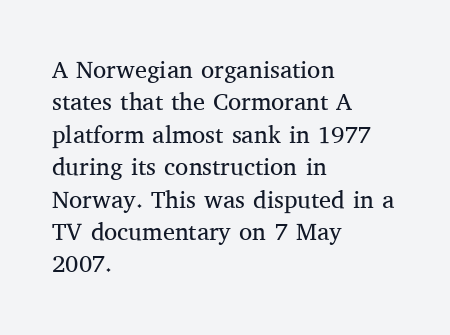
{"italic": "no", "bold": "no", "underline": "no", "align": "left", "line_spacing": "normal", "line_spacing_ratio": 1.35, "letter_spacing": "normal", "letter_spacing_em": 0.0, "glyph_px": 24}
